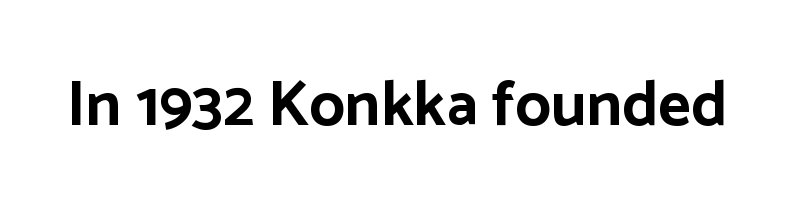
Q: Is the text bold? A: Yes.
Q: Is the text italic (slanted)? A: No, it is upright.
Q: Is the typeface a serif or a sans-serif typeface? A: Sans-serif.
Q: Is the text underlined? A: No.
Q: Is the spacing between letters normal or unusually wide? A: Normal.
Q: Width (condensed, normal, or wide)? A: Normal.
Q: Stroke contrast? A: Low.
Q: x-height? A: Medium.
Q: Monospaced? A: No.
